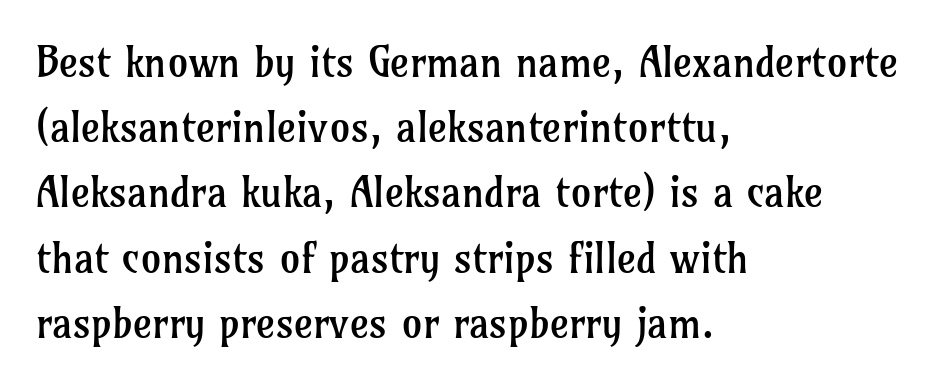
Q: Is the text bold? A: No.
Q: Is the text italic (slanted)? A: No, it is upright.
Q: Is the typeface a serif or a sans-serif typeface? A: Serif.
Q: Is the text underlined? A: No.
Q: How is the paragraph aligned? A: Left-aligned.
Q: Is the spacing between letters normal or unusually wide? A: Normal.
Q: Is the spacing between lines tight, normal or loose? A: Normal.
Q: Width (condensed, normal, or wide)? A: Normal.
Q: Stroke contrast? A: Low.
Q: x-height? A: Medium.
Q: Monospaced? A: No.
